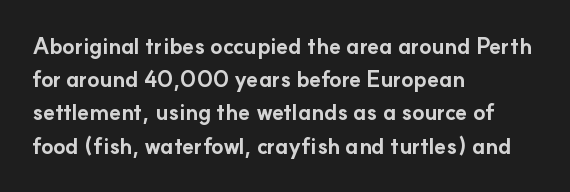
Leading matches the norm, producing a regular column. The area under the type is left untouched. Does extra space separate the letters? No, they use regular spacing. These lines were composed using upright roman letters.
